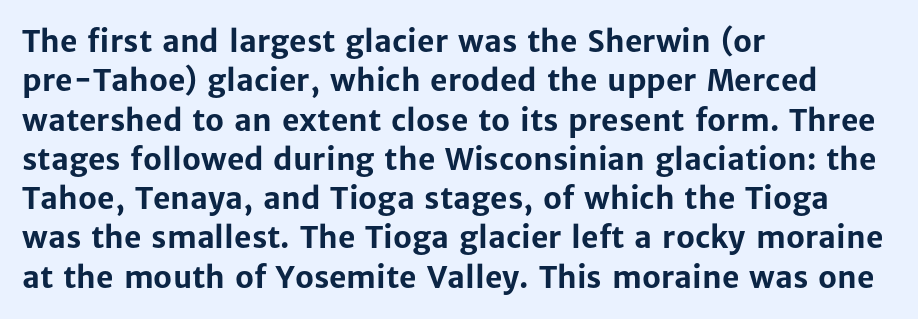
The image shows 30 px bold sans-serif type, upright; set left-aligned, normal line spacing (1.31x), normal letter spacing, not underlined; low stroke contrast and a medium x-height.
